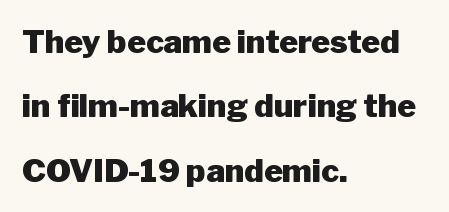
Q: Is the text bold? A: Yes.
Q: Is the text italic (slanted)? A: No, it is upright.
Q: Is the typeface a serif or a sans-serif typeface? A: Sans-serif.
Q: Is the text underlined? A: No.
Q: How is the paragraph aligned? A: Left-aligned.
Q: Is the spacing between letters normal or unusually wide? A: Normal.
Q: Is the spacing between lines tight, normal or loose? A: Loose.
Q: Width (condensed, normal, or wide)? A: Normal.
Q: Stroke contrast? A: Low.
Q: x-height? A: Medium.
Q: Monospaced? A: No.
